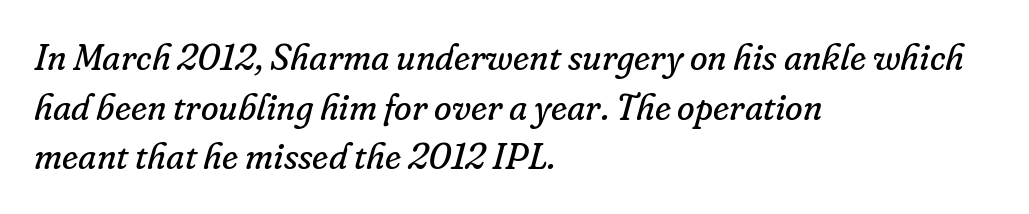
Q: Is the text bold? A: No.
Q: Is the text italic (slanted)? A: Yes, it leans right by about 16 degrees.
Q: Is the typeface a serif or a sans-serif typeface? A: Serif.
Q: Is the text underlined? A: No.
Q: How is the paragraph aligned? A: Left-aligned.
Q: Is the spacing between letters normal or unusually wide? A: Normal.
Q: Is the spacing between lines tight, normal or loose? A: Normal.
Q: Width (condensed, normal, or wide)? A: Normal.
Q: Stroke contrast? A: Low.
Q: x-height? A: Small.
Q: Monospaced? A: No.
